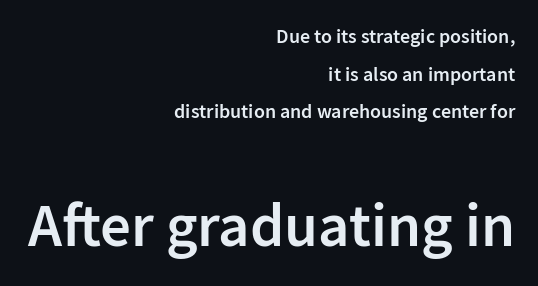
{"serif": "no", "italic": "no", "bold": "semi", "weight": "semibold", "width": "normal", "stroke_contrast": "low", "x_height": "medium", "monospaced": "no", "underline": "no", "align": "right", "line_spacing_ratio": 1.88, "letter_spacing": "normal", "letter_spacing_em": 0.0, "larger_block": "second", "size_ratio": 3.05, "glyph_px": 61}
